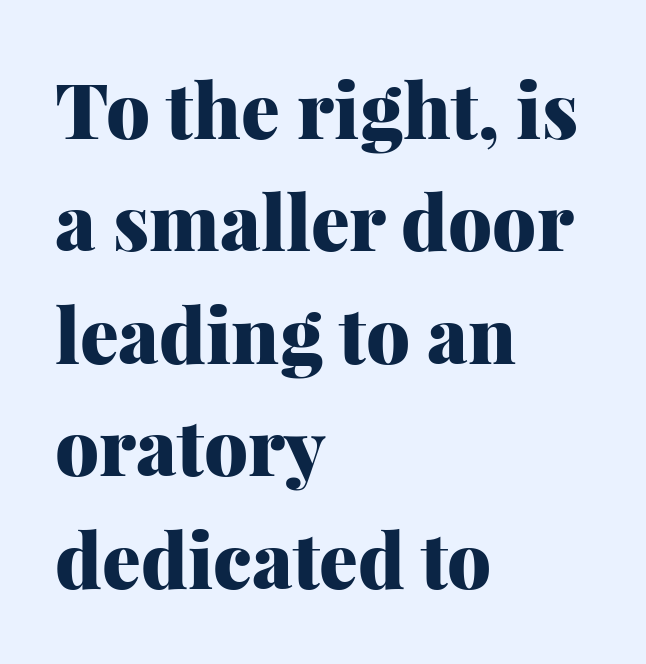
Q: Is the text bold? A: Yes.
Q: Is the text italic (slanted)? A: No, it is upright.
Q: Is the typeface a serif or a sans-serif typeface? A: Serif.
Q: Is the text underlined? A: No.
Q: How is the paragraph aligned? A: Left-aligned.
Q: Is the spacing between letters normal or unusually wide? A: Normal.
Q: Is the spacing between lines tight, normal or loose? A: Normal.
Q: Width (condensed, normal, or wide)? A: Normal.
Q: Stroke contrast? A: Medium.
Q: x-height? A: Medium.
Q: Monospaced? A: No.
